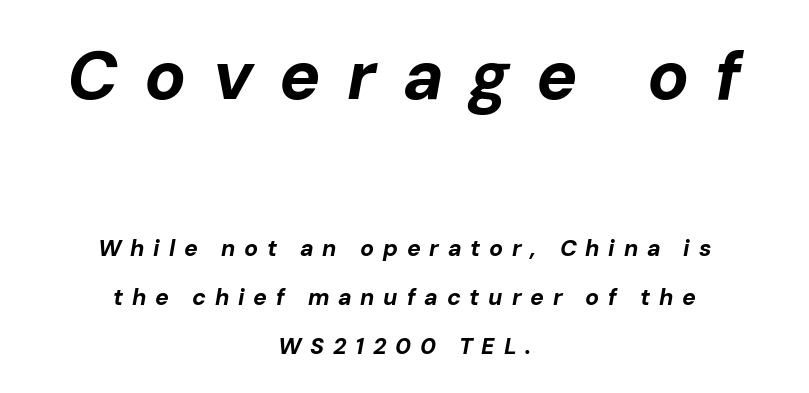
{"italic": "yes", "lean": "right", "slant_degrees": 10, "bold": "yes", "weight": "bold", "width": "normal", "stroke_contrast": "low", "x_height": "medium", "monospaced": "no", "underline": "no", "align": "center", "line_spacing": "loose", "line_spacing_ratio": 2.14, "letter_spacing": "wide", "letter_spacing_em": 0.38, "larger_block": "first", "size_ratio": 3.0, "glyph_px": 69}
